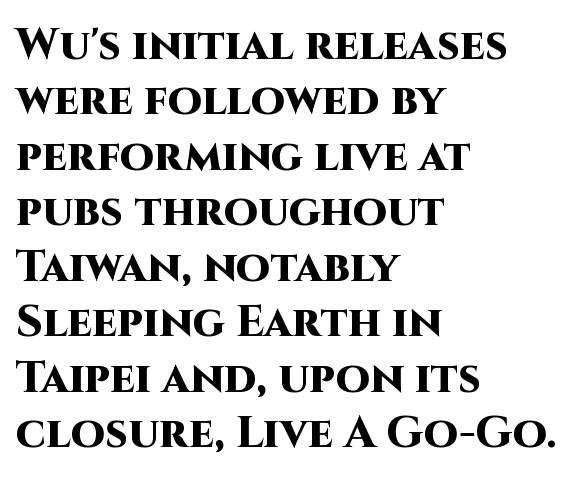
The lettering holds an erect, upright posture throughout. Typographic density is high because the face is bold. Regarding serifs, this sample does without them. In terms of letterspacing, this is plain default setting. The space between consecutive lines is moderate.
